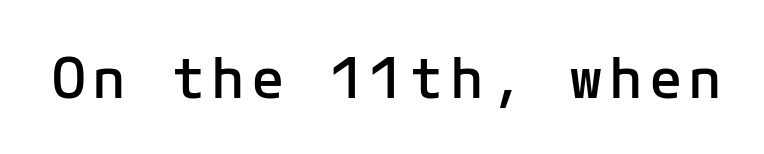
Q: Is the text bold? A: Semi-bold.
Q: Is the text italic (slanted)? A: No, it is upright.
Q: Is the typeface a serif or a sans-serif typeface? A: Sans-serif.
Q: Is the text underlined? A: No.
Q: Width (condensed, normal, or wide)? A: Normal.
Q: Stroke contrast? A: Low.
Q: x-height? A: Medium.
